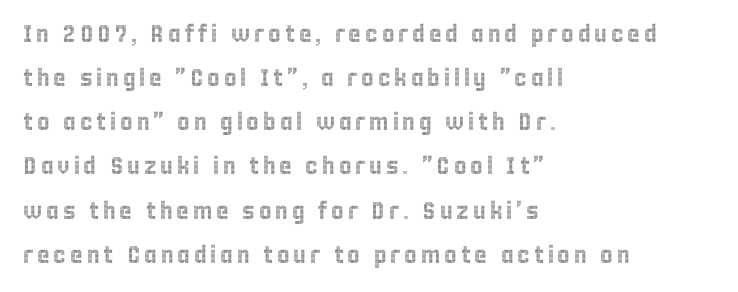
{"italic": "no", "underline": "no", "align": "left", "line_spacing_ratio": 1.84, "glyph_px": 24}
